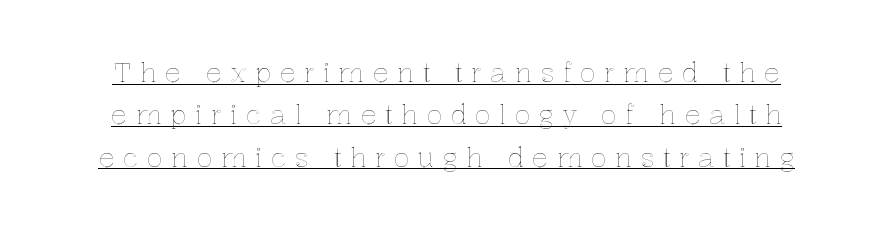
The glyphs are accompanied by a horizontal stroke just below them. Interline gaps are of average width in this sample. What stands out about the letter spacing? Its width — letters are far apart. Tall strokes in this sample are plumb rather than angled.
